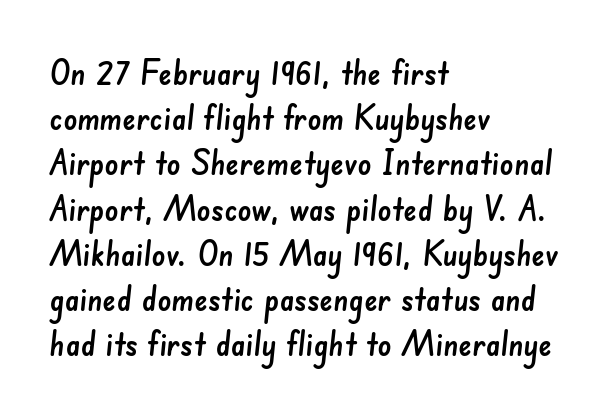
Q: Is the typeface a serif or a sans-serif typeface? A: Sans-serif.
Q: Is the text underlined? A: No.
Q: How is the paragraph aligned? A: Left-aligned.
Q: Is the spacing between letters normal or unusually wide? A: Normal.
Q: Is the spacing between lines tight, normal or loose? A: Normal.
Q: Width (condensed, normal, or wide)? A: Normal.
Q: Stroke contrast? A: Low.
Q: x-height? A: Small.
Q: Monospaced? A: No.
